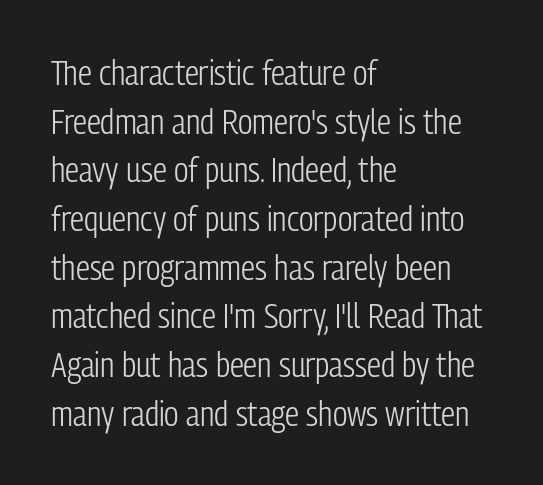
{"serif": "no", "italic": "no", "bold": "no", "weight": "light", "width": "condensed", "stroke_contrast": "low", "x_height": "medium", "monospaced": "no", "underline": "no", "align": "left", "line_spacing": "normal", "line_spacing_ratio": 1.39, "letter_spacing": "normal", "letter_spacing_em": 0.0, "glyph_px": 35}
